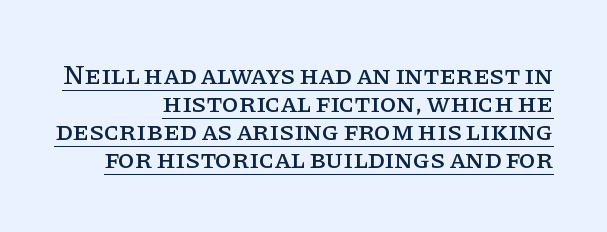
The image shows 27 px text type, upright; set right-aligned, tight line spacing (1.04x), normal letter spacing, underlined.
